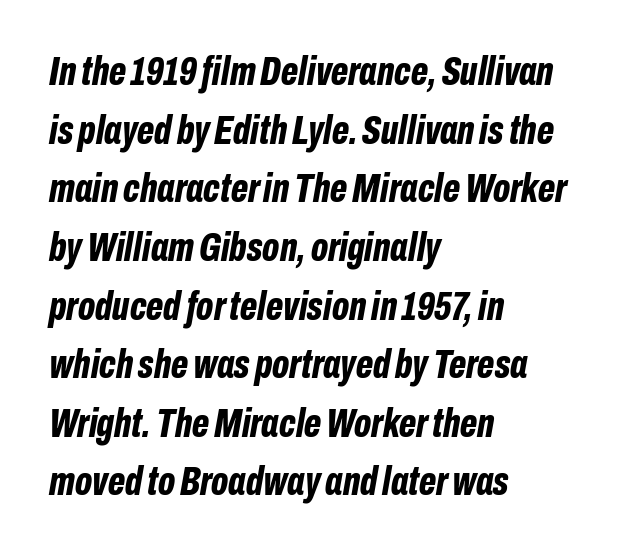
Q: Is the text bold? A: Yes.
Q: Is the text italic (slanted)? A: Yes, it leans right by about 10 degrees.
Q: Is the text underlined? A: No.
Q: How is the paragraph aligned? A: Left-aligned.
Q: Is the spacing between letters normal or unusually wide? A: Normal.
Q: Is the spacing between lines tight, normal or loose? A: Normal.
Q: Width (condensed, normal, or wide)? A: Condensed.
Q: Stroke contrast? A: Low.
Q: x-height? A: Medium.
Q: Monospaced? A: No.
